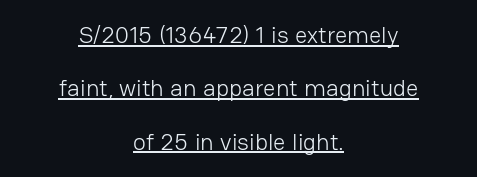
Q: Is the text bold? A: No.
Q: Is the text italic (slanted)? A: No, it is upright.
Q: Is the text underlined? A: Yes.
Q: How is the paragraph aligned? A: Centered.
Q: Is the spacing between letters normal or unusually wide? A: Normal.
Q: Is the spacing between lines tight, normal or loose? A: Loose.
